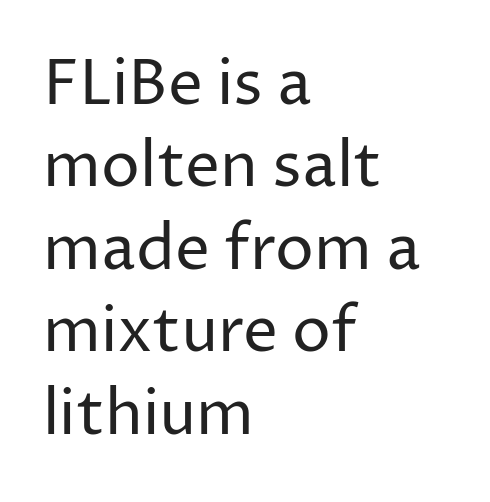
{"serif": "no", "italic": "no", "bold": "no", "weight": "regular", "width": "normal", "stroke_contrast": "low", "x_height": "medium", "monospaced": "no", "underline": "no", "align": "left", "line_spacing": "normal", "line_spacing_ratio": 1.33, "letter_spacing": "normal", "letter_spacing_em": 0.0, "glyph_px": 62}
